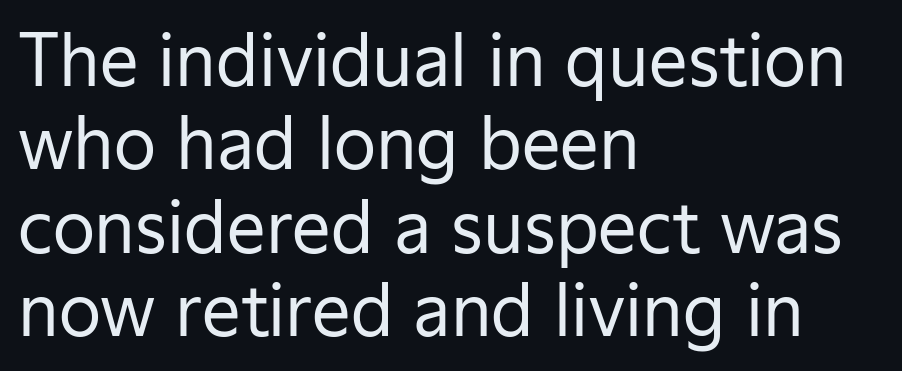
{"serif": "no", "italic": "no", "bold": "no", "weight": "regular", "width": "normal", "stroke_contrast": "low", "x_height": "medium", "monospaced": "no", "underline": "no", "align": "left", "line_spacing_ratio": 1.21, "letter_spacing": "normal", "letter_spacing_em": 0.0, "glyph_px": 69}
